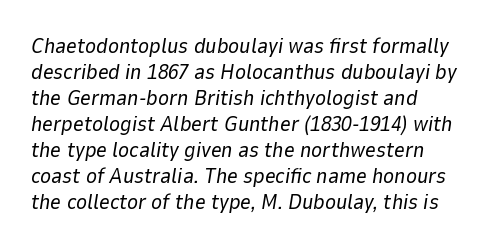
The image shows 21 px text type, italic (leaning right); set left-aligned, line spacing 1.24x, normal letter spacing, not underlined.
